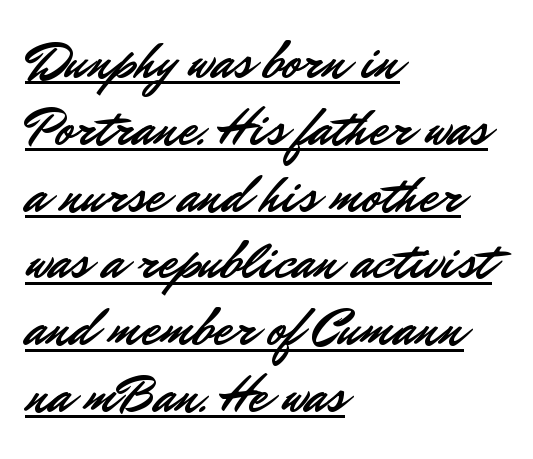
The image shows 53 px sans-serif type; set left-aligned, normal line spacing (1.26x), normal letter spacing, underlined; low stroke contrast and a small x-height.
